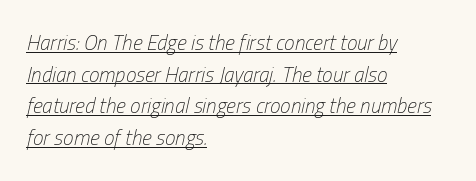
{"italic": "yes", "lean": "right", "slant_degrees": 13, "bold": "no", "underline": "yes", "align": "left", "line_spacing": "normal", "line_spacing_ratio": 1.51, "letter_spacing": "normal", "letter_spacing_em": 0.0, "glyph_px": 21}
